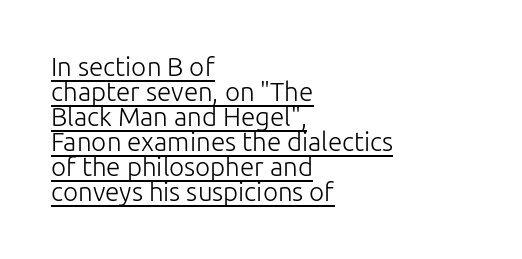
{"italic": "no", "bold": "no", "underline": "yes", "align": "left", "line_spacing": "tight", "line_spacing_ratio": 0.96, "letter_spacing": "normal", "letter_spacing_em": 0.0, "glyph_px": 26}
